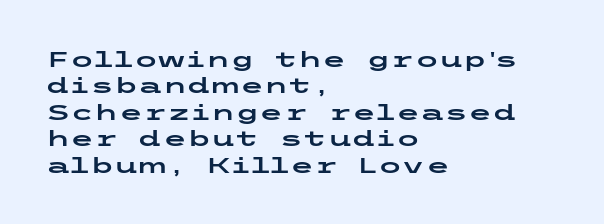
This rendering features lettering with no underline. Horizontal alignment here is leftward, the default for most running prose. These lines keep a tight, regular rhythm from letter to letter. A typesetter would mark this as roman, not italic.
